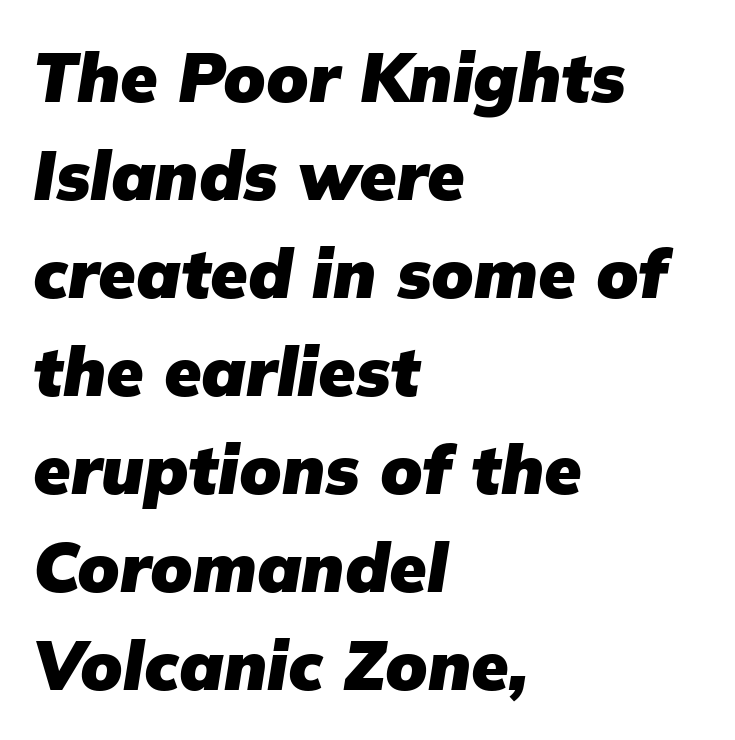
The image shows 68 px heavy type, italic (leaning right); set left-aligned, normal line spacing (1.44x), normal letter spacing, not underlined; low stroke contrast and a medium x-height.
